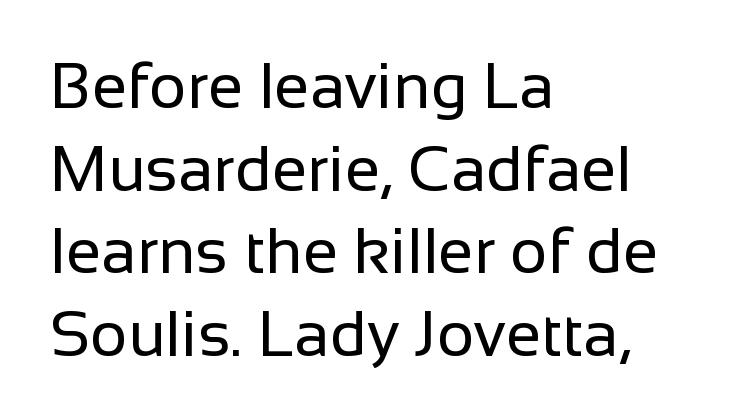
Looks like regular typesetting: each glyph gets only the width it needs. Tall strokes in this sample are plumb rather than angled. Any mark beneath the type? The region is blank. Normally led — the rows are evenly, conventionally spaced. The font sits on the lighter half of the weight spectrum, regular included. You could call the tracking neutral — neither tight nor loose.
